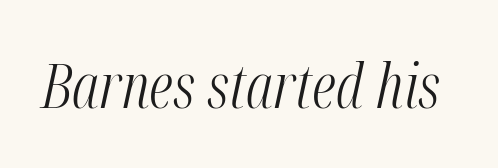
{"italic": "yes", "lean": "right", "slant_degrees": 12, "bold": "no", "weight": "light", "width": "condensed", "stroke_contrast": "medium", "x_height": "medium", "monospaced": "no", "underline": "no", "letter_spacing": "normal", "letter_spacing_em": 0.0, "glyph_px": 62}
